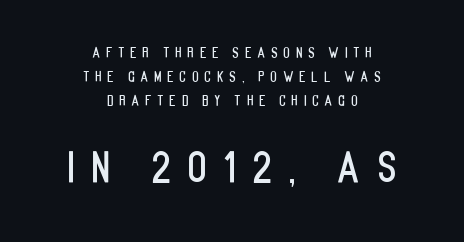
Q: Is the text italic (slanted)? A: No, it is upright.
Q: Is the typeface a serif or a sans-serif typeface? A: Sans-serif.
Q: Is the text underlined? A: No.
Q: How is the paragraph aligned? A: Centered.
Q: Is the spacing between letters normal or unusually wide? A: Unusually wide.
Q: Which block of text is set in a larger size, the first (top) or the second (bottom)? A: The second (bottom) one.
Q: Width (condensed, normal, or wide)? A: Condensed.
Q: Stroke contrast? A: Low.
Q: x-height? A: Large.
Q: Monospaced? A: No.
